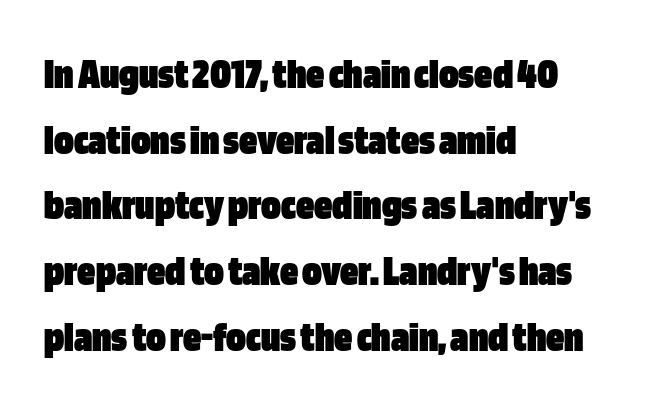
The image shows 45 px heavy, condensed sans-serif type, upright; set left-aligned, normal line spacing (1.46x), normal letter spacing, not underlined; low stroke contrast and a large x-height.
